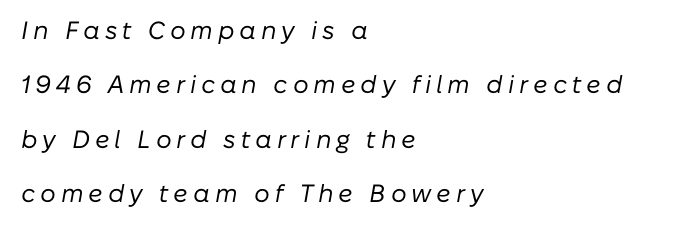
{"italic": "yes", "lean": "right", "slant_degrees": 10, "bold": "no", "underline": "no", "align": "left", "line_spacing": "loose", "line_spacing_ratio": 2.18, "glyph_px": 25}
